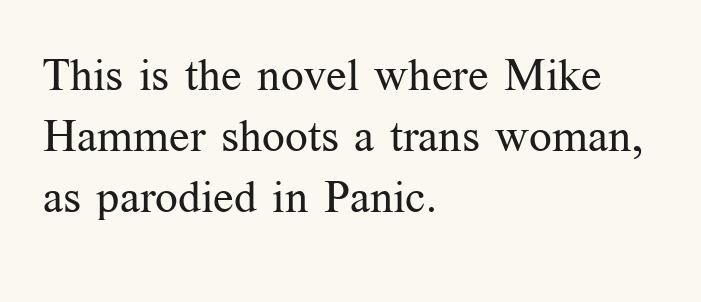
Font category for this specimen: serif. The strip under each line holds only bare page. Do the letters lean? They stand straight. Vertical spacing — default. The letterforms sit at book weight or below.
